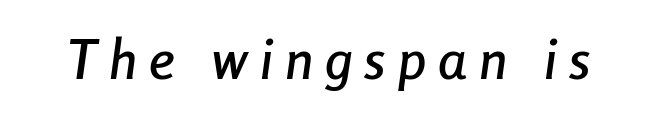
Q: Is the text italic (slanted)? A: Yes, it leans right by about 8 degrees.
Q: Is the text underlined? A: No.
Q: Is the spacing between letters normal or unusually wide? A: Unusually wide.
Q: Width (condensed, normal, or wide)? A: Condensed.
Q: Stroke contrast? A: Low.
Q: x-height? A: Medium.
Q: Monospaced? A: No.
